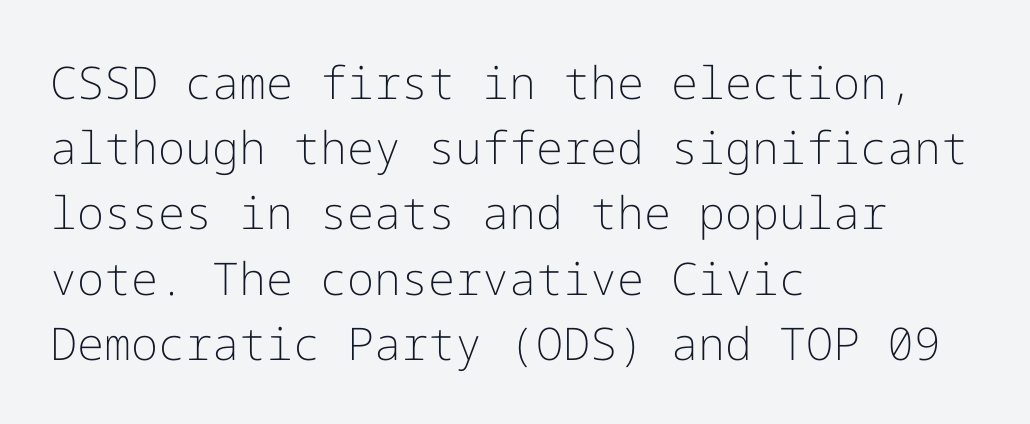
Q: Is the text bold? A: No.
Q: Is the text italic (slanted)? A: No, it is upright.
Q: Is the typeface a serif or a sans-serif typeface? A: Sans-serif.
Q: Is the text underlined? A: No.
Q: How is the paragraph aligned? A: Left-aligned.
Q: Is the spacing between letters normal or unusually wide? A: Normal.
Q: Is the spacing between lines tight, normal or loose? A: Normal.
Q: Width (condensed, normal, or wide)? A: Normal.
Q: Stroke contrast? A: Low.
Q: x-height? A: Medium.
